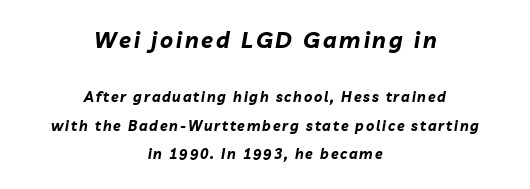
Slanted lettering throughout. Typesetter's note: full bold, strokes at maximum text heaviness. Where is the straight margin? There isn't one; the lines are centered. Type without underlining. The earlier block is typeset at a bigger size than the later block. Successive baselines arrive slowly, with a big drop between each.
